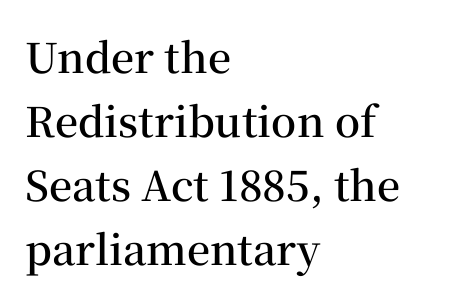
The image shows 41 px semibold serif type, upright; set left-aligned, normal line spacing (1.56x), normal letter spacing, not underlined; medium stroke contrast and a medium x-height.
